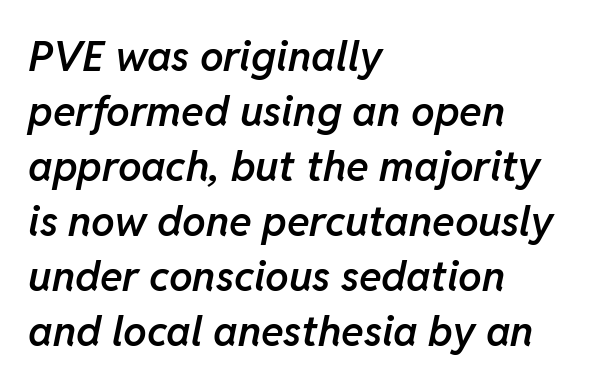
{"italic": "yes", "lean": "right", "slant_degrees": 11, "bold": "semi", "weight": "semibold", "width": "normal", "stroke_contrast": "low", "x_height": "medium", "monospaced": "no", "underline": "no", "align": "left", "line_spacing": "normal", "line_spacing_ratio": 1.31, "letter_spacing": "normal", "letter_spacing_em": 0.0, "glyph_px": 42}
